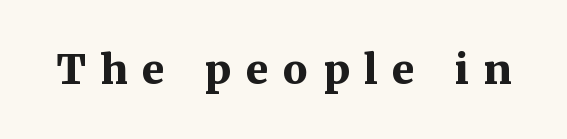
{"serif": "yes", "italic": "no", "bold": "yes", "weight": "bold", "width": "normal", "stroke_contrast": "medium", "x_height": "medium", "monospaced": "no", "underline": "no", "letter_spacing": "wide", "letter_spacing_em": 0.36, "glyph_px": 41}
